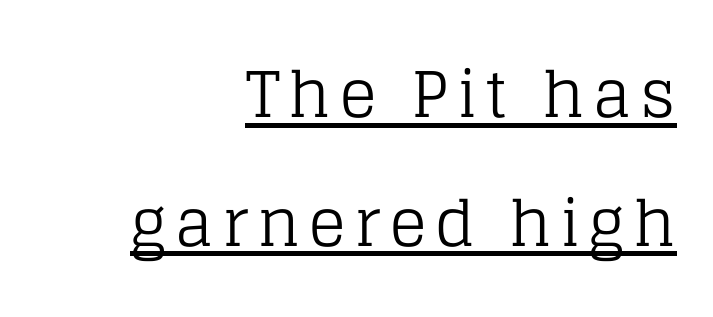
The image shows 63 px regular-weight serif type, upright; set right-aligned, loose line spacing (2.04x), underlined; low stroke contrast and a large x-height.
